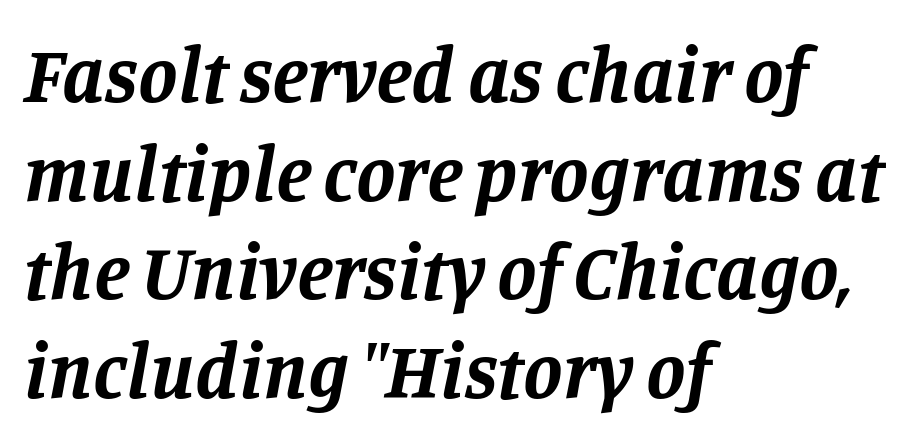
A full-strength bold gives these letters their thick strokes. Horizontal alignment here is leftward, the default for most running prose. Honestly, there is no underline to notice here at all. Is this a sans? No — the strokes have serifs.
